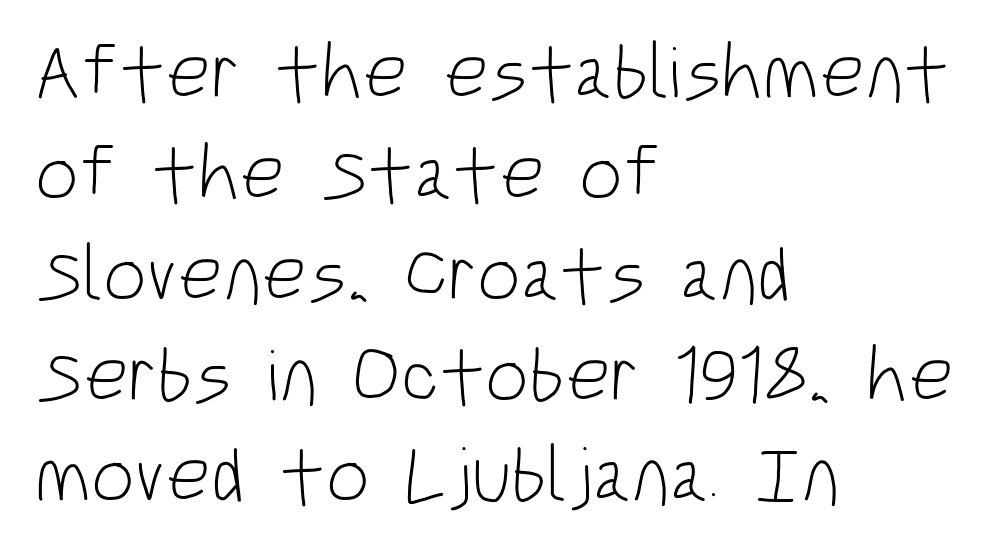
{"serif": "no", "italic": "no", "bold": "no", "weight": "light", "width": "condensed", "stroke_contrast": "low", "x_height": "large", "monospaced": "no", "underline": "no", "align": "left", "line_spacing": "normal", "line_spacing_ratio": 1.31, "letter_spacing": "normal", "letter_spacing_em": 0.0, "glyph_px": 77}
